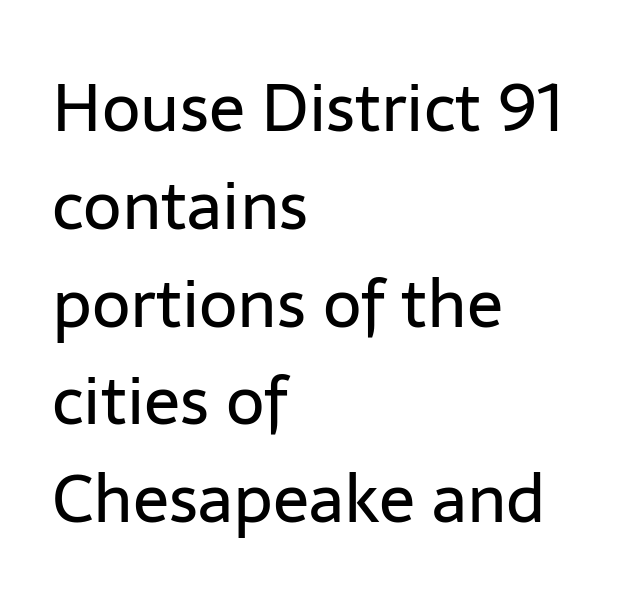
The image shows 67 px regular-weight sans-serif type, upright; set left-aligned, normal line spacing (1.46x), normal letter spacing, not underlined; low stroke contrast and a medium x-height.
